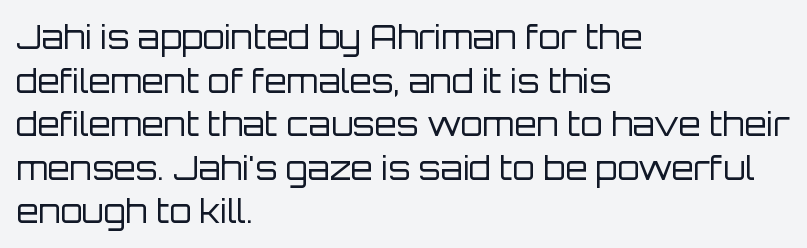
Is the block centered? No — it sits flush against the left margin. The passage shown is not bold in any degree. The space between consecutive lines is moderate. Lines of text with bare space underneath. Designer's note — italics off, roman on.
